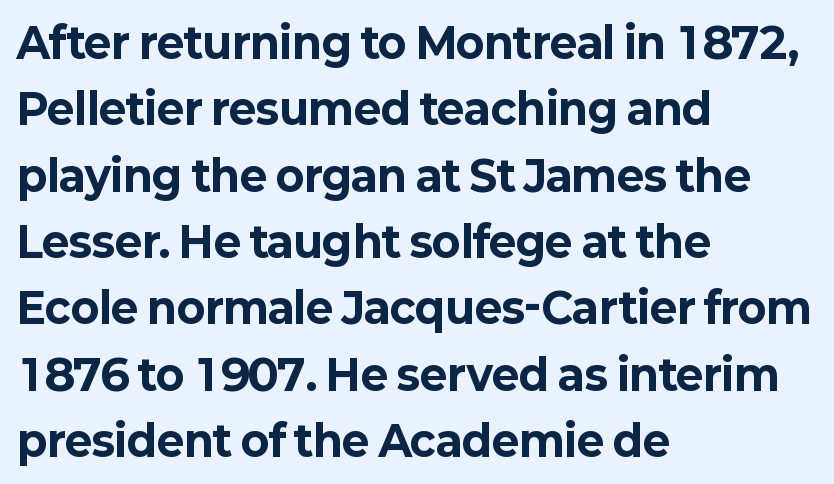
{"serif": "no", "italic": "no", "bold": "yes", "weight": "bold", "width": "normal", "stroke_contrast": "low", "x_height": "medium", "monospaced": "no", "underline": "no", "align": "left", "line_spacing": "normal", "line_spacing_ratio": 1.58, "letter_spacing": "normal", "letter_spacing_em": 0.0, "glyph_px": 42}
